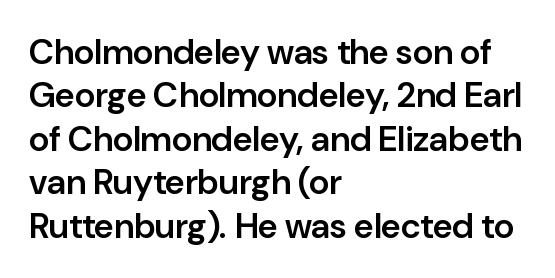
Q: Is the text bold? A: Semi-bold.
Q: Is the text italic (slanted)? A: No, it is upright.
Q: Is the typeface a serif or a sans-serif typeface? A: Sans-serif.
Q: Is the text underlined? A: No.
Q: How is the paragraph aligned? A: Left-aligned.
Q: Is the spacing between letters normal or unusually wide? A: Normal.
Q: Width (condensed, normal, or wide)? A: Normal.
Q: Stroke contrast? A: Low.
Q: x-height? A: Medium.
Q: Monospaced? A: No.
